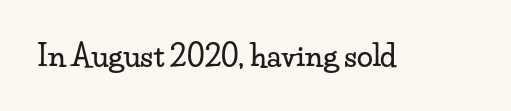
{"serif": "yes", "italic": "no", "width": "wide", "stroke_contrast": "low", "x_height": "small", "monospaced": "no", "underline": "no", "letter_spacing": "normal", "letter_spacing_em": 0.0, "glyph_px": 29}
